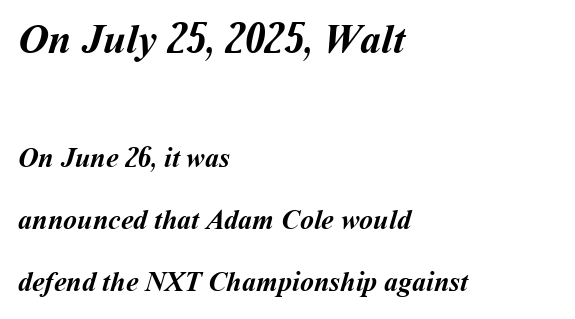
{"bold": "yes", "weight": "semibold", "width": "normal", "stroke_contrast": "medium", "x_height": "medium", "monospaced": "no", "underline": "no", "align": "left", "line_spacing": "loose", "line_spacing_ratio": 2.21, "letter_spacing": "normal", "letter_spacing_em": 0.0, "larger_block": "first", "size_ratio": 1.5, "glyph_px": 42}
